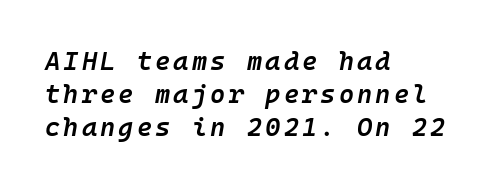
The image shows 26 px text type, italic (leaning right); set left-aligned, normal line spacing (1.26x), not underlined.
